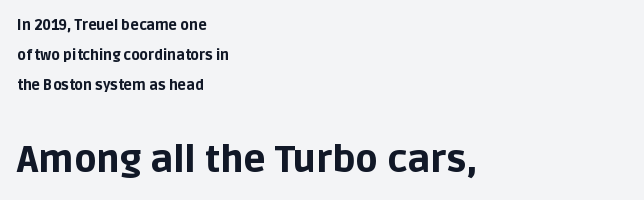
The image shows 37 px bold sans-serif type, upright; set left-aligned, loose line spacing (2.15x), normal letter spacing, not underlined; the second (bottom) block is 2.64x larger; low stroke contrast and a large x-height.
